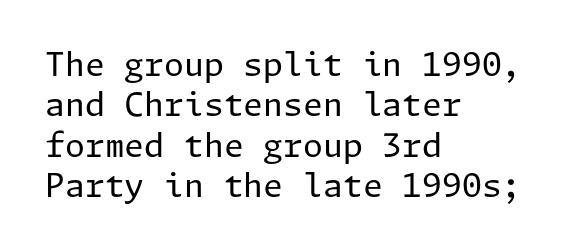
The image shows 32 px regular-weight sans-serif type, upright; set left-aligned, normal line spacing (1.26x), normal letter spacing, not underlined; low stroke contrast and a medium x-height.
